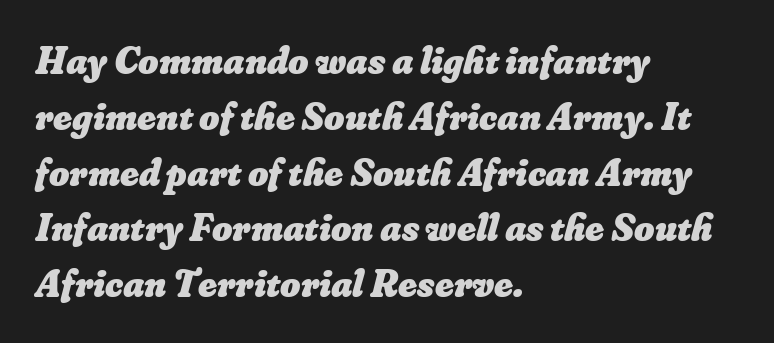
The image shows 39 px heavy type; set left-aligned, normal line spacing (1.43x), normal letter spacing, not underlined; low stroke contrast and a small x-height.
